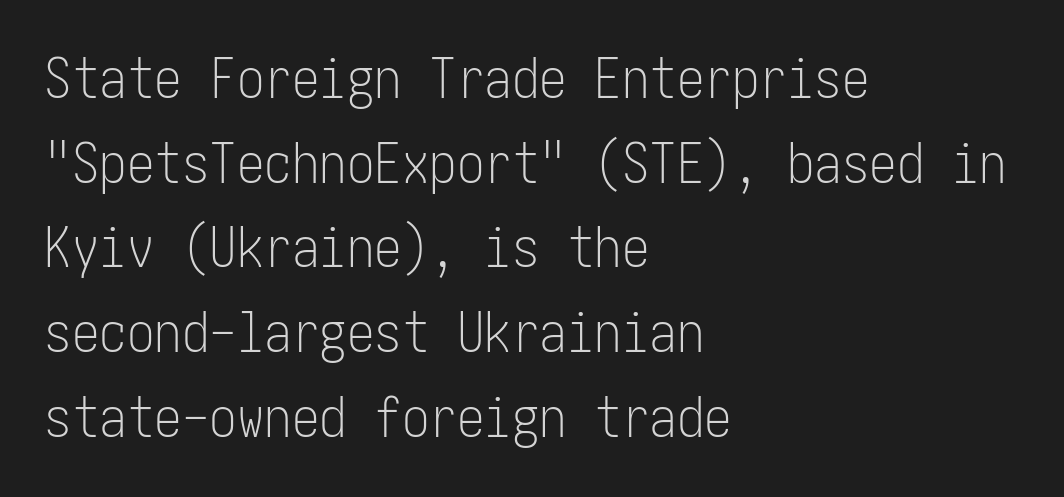
The image shows 55 px light, condensed sans-serif type, upright; set left-aligned, normal line spacing (1.54x), normal letter spacing, not underlined; low stroke contrast and a medium x-height.
